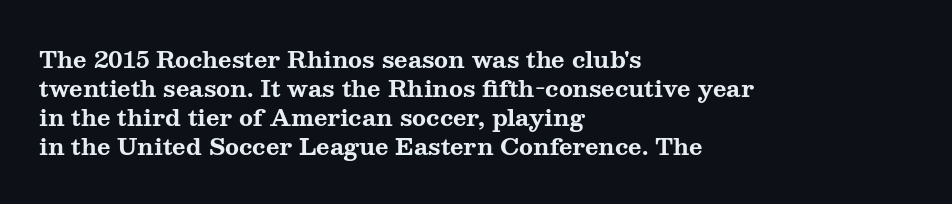
{"italic": "no", "bold": "yes", "underline": "no", "align": "left", "line_spacing": "normal", "line_spacing_ratio": 1.26, "letter_spacing": "normal", "letter_spacing_em": 0.0, "glyph_px": 23}
